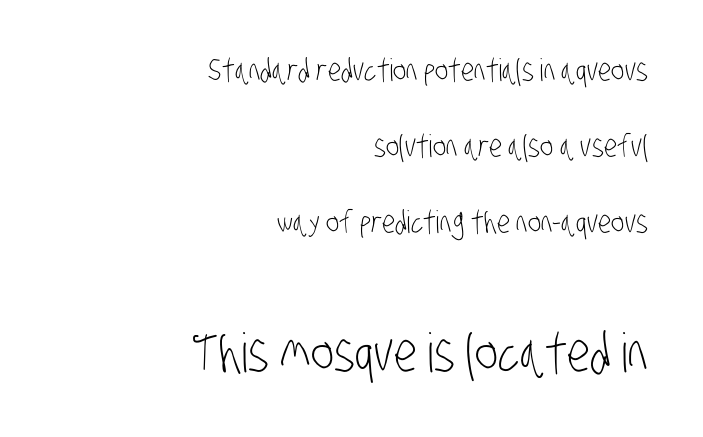
Q: Is the text bold? A: No.
Q: Is the typeface a serif or a sans-serif typeface? A: Sans-serif.
Q: Is the text underlined? A: No.
Q: How is the paragraph aligned? A: Right-aligned.
Q: Is the spacing between letters normal or unusually wide? A: Normal.
Q: Is the spacing between lines tight, normal or loose? A: Loose.
Q: Which block of text is set in a larger size, the first (top) or the second (bottom)? A: The second (bottom) one.
Q: Width (condensed, normal, or wide)? A: Condensed.
Q: Stroke contrast? A: Low.
Q: x-height? A: Large.
Q: Monospaced? A: No.
